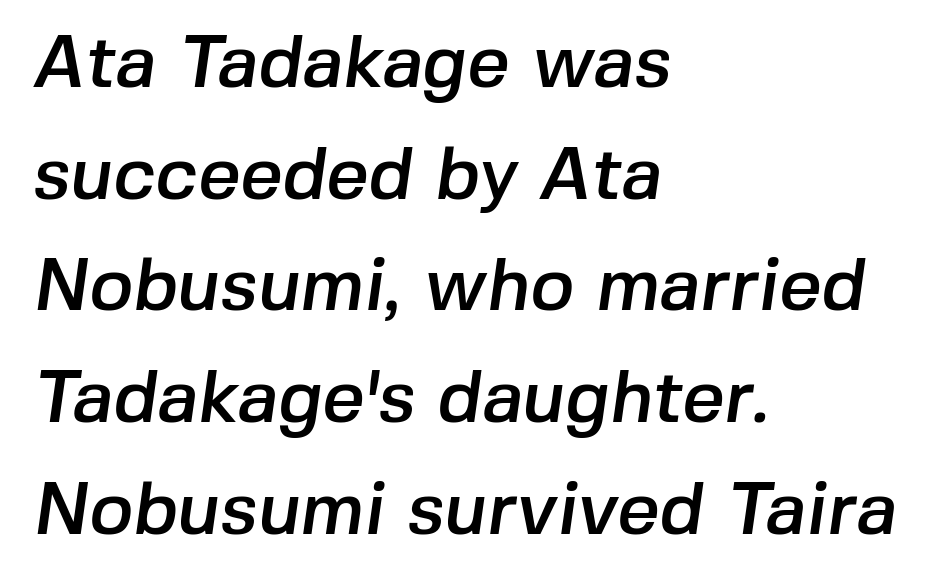
{"serif": "no", "width": "normal", "stroke_contrast": "low", "x_height": "medium", "monospaced": "no", "underline": "no", "align": "left", "line_spacing": "normal", "line_spacing_ratio": 1.51, "letter_spacing": "normal", "letter_spacing_em": 0.0, "glyph_px": 74}
